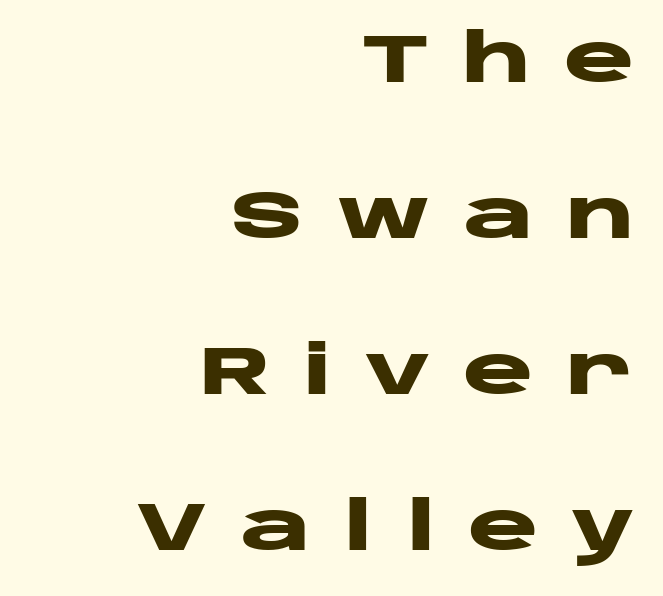
Q: Is the text bold? A: Yes.
Q: Is the text italic (slanted)? A: No, it is upright.
Q: Is the typeface a serif or a sans-serif typeface? A: Sans-serif.
Q: Is the text underlined? A: No.
Q: How is the paragraph aligned? A: Right-aligned.
Q: Is the spacing between letters normal or unusually wide? A: Unusually wide.
Q: Is the spacing between lines tight, normal or loose? A: Loose.
Q: Width (condensed, normal, or wide)? A: Wide.
Q: Stroke contrast? A: Low.
Q: x-height? A: Large.
Q: Monospaced? A: No.
